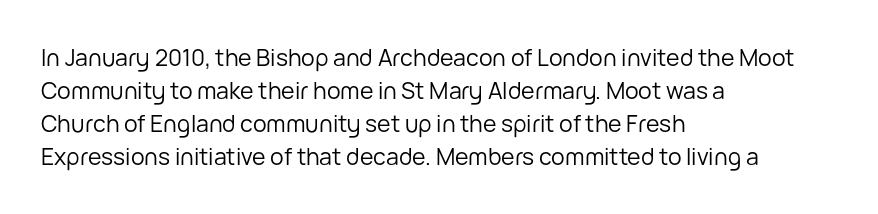
{"italic": "no", "bold": "no", "underline": "no", "align": "left", "line_spacing": "normal", "line_spacing_ratio": 1.44, "letter_spacing": "normal", "letter_spacing_em": 0.0, "glyph_px": 23}
